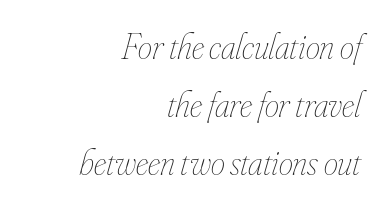
Q: Is the text bold? A: No.
Q: Is the text italic (slanted)? A: Yes, it leans right by about 16 degrees.
Q: Is the text underlined? A: No.
Q: How is the paragraph aligned? A: Right-aligned.
Q: Is the spacing between letters normal or unusually wide? A: Normal.
Q: Is the spacing between lines tight, normal or loose? A: Normal.
Q: Width (condensed, normal, or wide)? A: Condensed.
Q: Stroke contrast? A: Low.
Q: x-height? A: Small.
Q: Monospaced? A: No.
